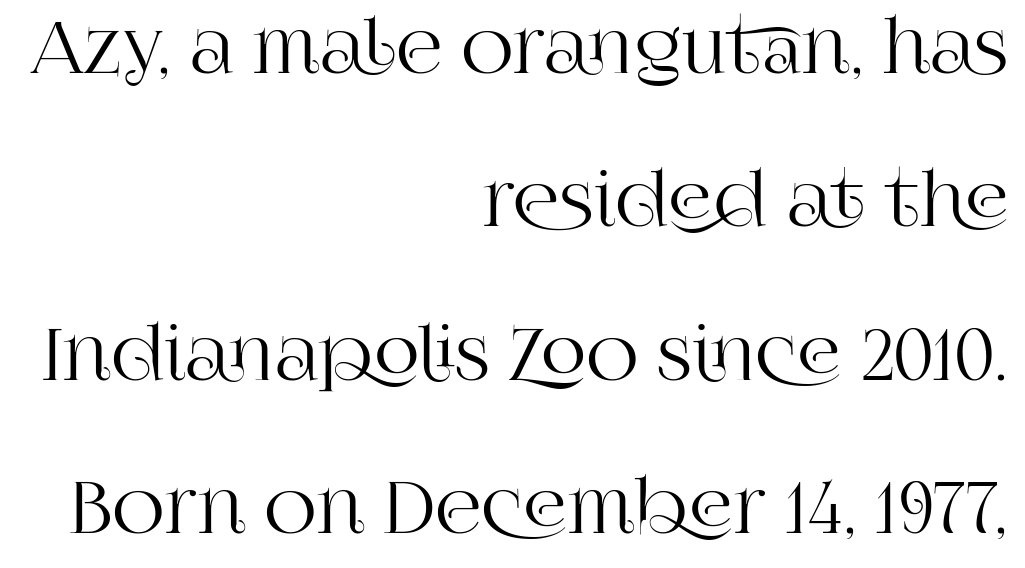
Q: Is the text italic (slanted)? A: No, it is upright.
Q: Is the typeface a serif or a sans-serif typeface? A: Serif.
Q: Is the text underlined? A: No.
Q: How is the paragraph aligned? A: Right-aligned.
Q: Is the spacing between letters normal or unusually wide? A: Normal.
Q: Is the spacing between lines tight, normal or loose? A: Loose.
Q: Width (condensed, normal, or wide)? A: Normal.
Q: Stroke contrast? A: High.
Q: x-height? A: Large.
Q: Monospaced? A: No.
